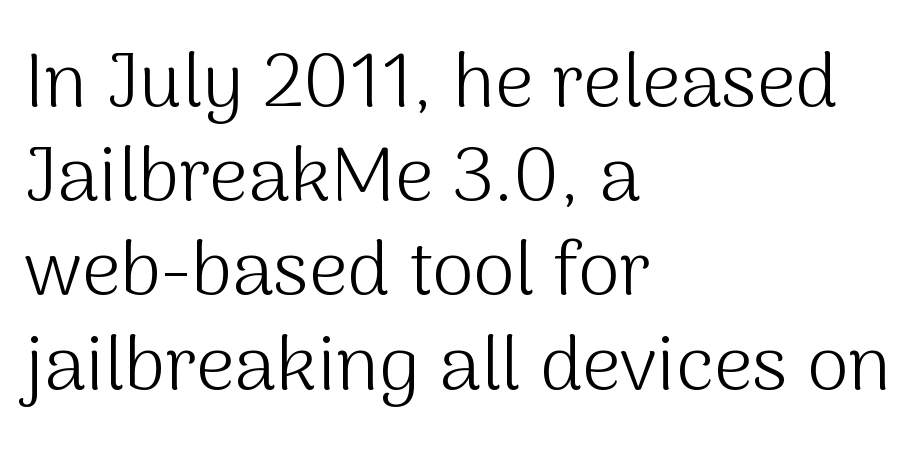
Do the characters align in a grid? No, the font is proportional. A typesetter would label this face a sans. Tracking value appears to be zero — textbook default spacing. If you drew a ruler down the left edge, every line would touch it.
